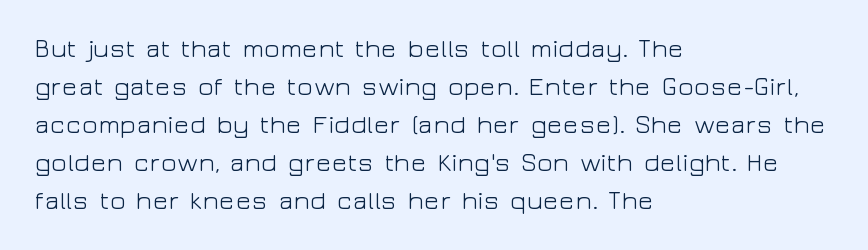
{"italic": "no", "bold": "no", "underline": "no", "align": "left", "line_spacing": "normal", "line_spacing_ratio": 1.46, "letter_spacing": "normal", "letter_spacing_em": 0.0, "glyph_px": 26}
